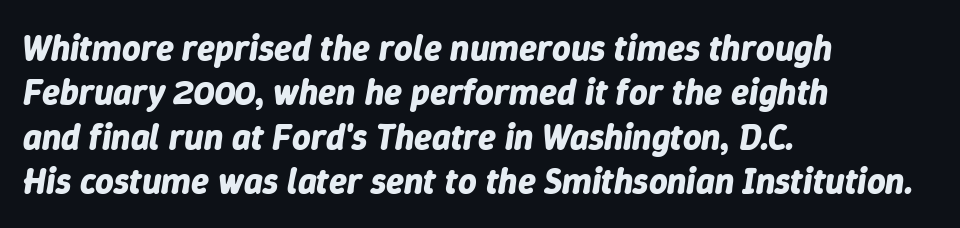
{"italic": "yes", "lean": "right", "slant_degrees": 9, "bold": "yes", "weight": "bold", "width": "normal", "stroke_contrast": "low", "x_height": "medium", "monospaced": "no", "underline": "no", "align": "left", "line_spacing_ratio": 1.23, "letter_spacing": "normal", "letter_spacing_em": 0.0, "glyph_px": 36}
